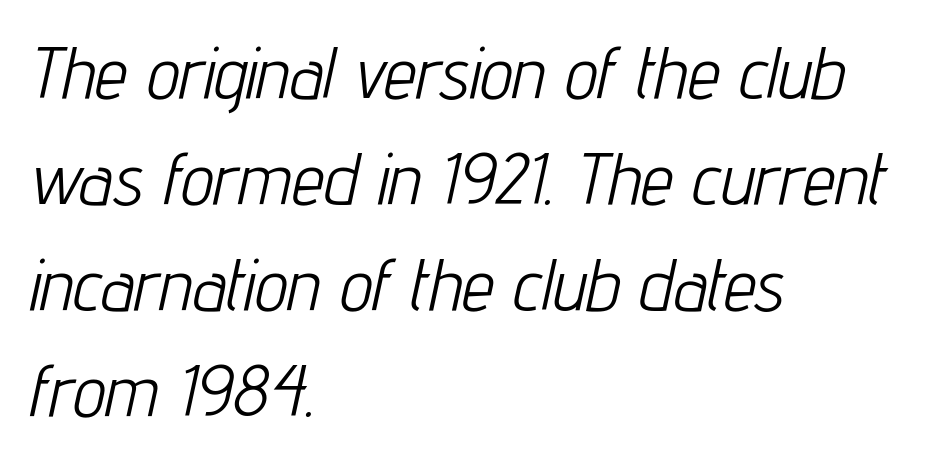
A typesetter would call this zero additional tracking. The lines in this sample share a left origin and differ only in where they stop. The axis of the letterforms is tilted away from vertical. Weight: not bold — regular or lighter. Proportional: the letters do not fall into vertical columns.
